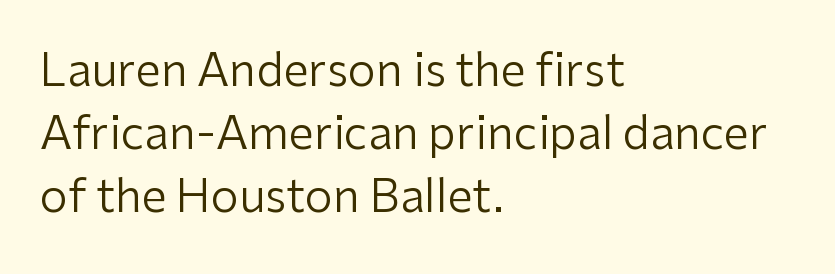
{"serif": "no", "italic": "no", "bold": "no", "weight": "regular", "width": "normal", "stroke_contrast": "low", "x_height": "medium", "monospaced": "no", "underline": "no", "align": "left", "line_spacing": "normal", "line_spacing_ratio": 1.4, "letter_spacing": "normal", "letter_spacing_em": 0.0, "glyph_px": 45}
